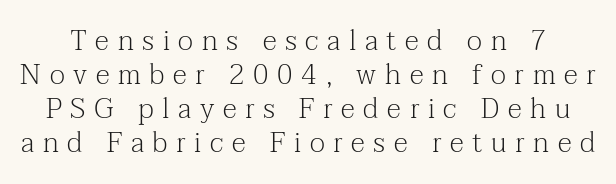
{"serif": "yes", "italic": "no", "bold": "no", "weight": "light", "width": "normal", "stroke_contrast": "medium", "x_height": "medium", "monospaced": "no", "underline": "no", "line_spacing_ratio": 1.21, "letter_spacing": "wide", "letter_spacing_em": 0.31, "glyph_px": 28}
